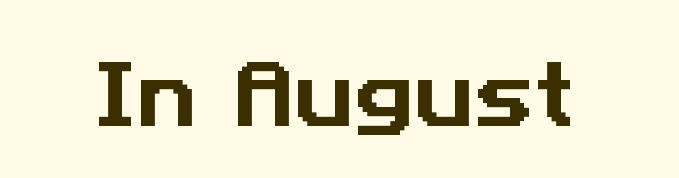
Look at the tracking — it's just the regular setting, nothing added. Anything drawn beneath the words? Only blank space. Here the designer chose a conventional face with non-uniform glyph widths. The rendering shows plain stroke endings on the letterforms — a sans-serif design.
